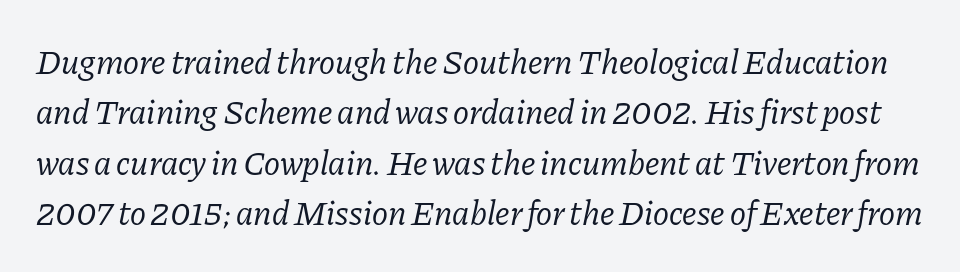
The image shows 34 px regular-weight serif type, italic (leaning right); set normal line spacing (1.48x), normal letter spacing, not underlined; low stroke contrast and a medium x-height.
